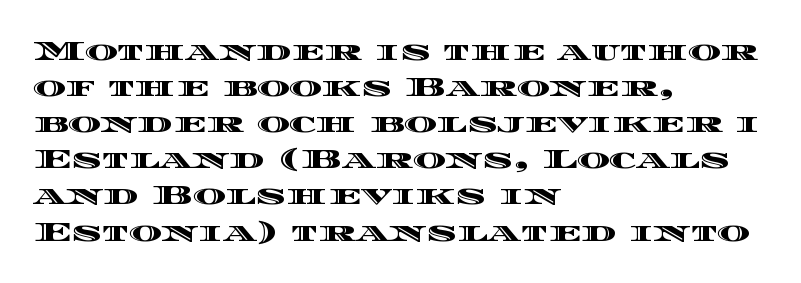
{"italic": "no", "width": "wide", "x_height": "large", "monospaced": "no", "underline": "no", "align": "left", "line_spacing": "normal", "line_spacing_ratio": 1.29, "letter_spacing": "normal", "letter_spacing_em": 0.0, "glyph_px": 28}
